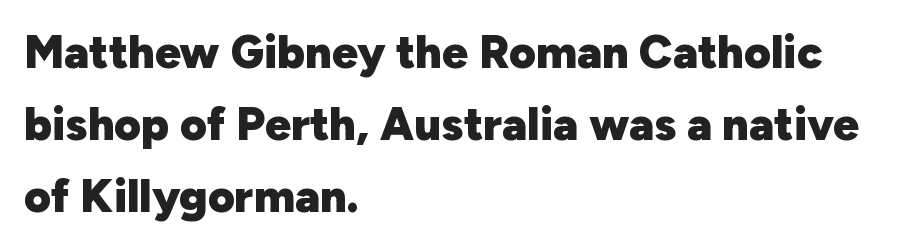
Q: Is the text bold? A: Yes.
Q: Is the text italic (slanted)? A: No, it is upright.
Q: Is the typeface a serif or a sans-serif typeface? A: Sans-serif.
Q: Is the text underlined? A: No.
Q: How is the paragraph aligned? A: Left-aligned.
Q: Is the spacing between letters normal or unusually wide? A: Normal.
Q: Is the spacing between lines tight, normal or loose? A: Normal.
Q: Width (condensed, normal, or wide)? A: Normal.
Q: Stroke contrast? A: Low.
Q: x-height? A: Medium.
Q: Monospaced? A: No.
